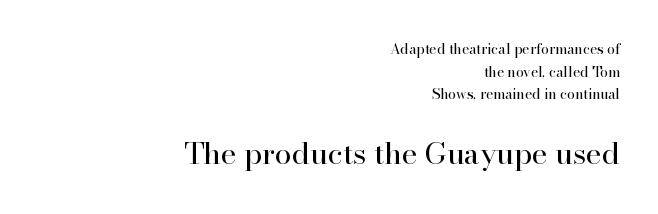
The letters look calm and open, with moderate or lighter stems. Style check: upright. This rendering uses right alignment, leaving the left contour irregular. The letters carry serifs — small finishing strokes at the ends of their stems. If you squint, the bottom block still reads clearly — it's the larger of the two.
